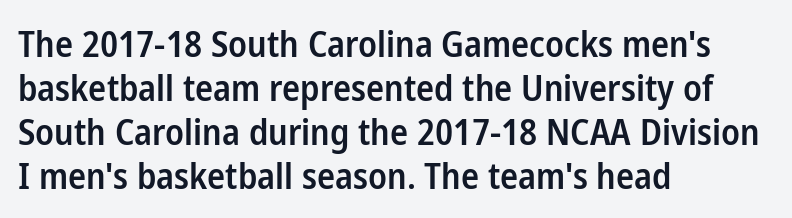
{"serif": "no", "italic": "no", "bold": "semi", "weight": "semibold", "width": "condensed", "stroke_contrast": "low", "x_height": "medium", "monospaced": "no", "underline": "no", "align": "left", "line_spacing_ratio": 1.22, "letter_spacing": "normal", "letter_spacing_em": 0.0, "glyph_px": 36}
